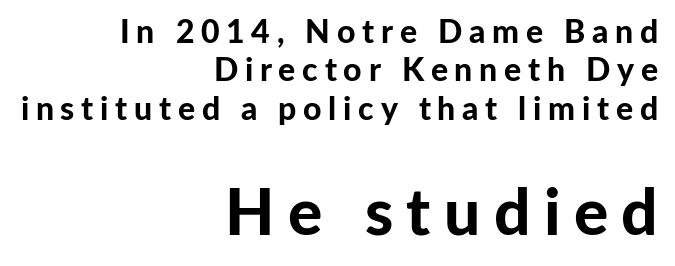
The text block is weighted toward the right margin, trailing off unevenly leftward. Is this a fixed-width face? No — the glyphs have proportional, varying widths. Anything drawn beneath the words? Only blank space. A typesetter would call this heavily tracked-out type.
